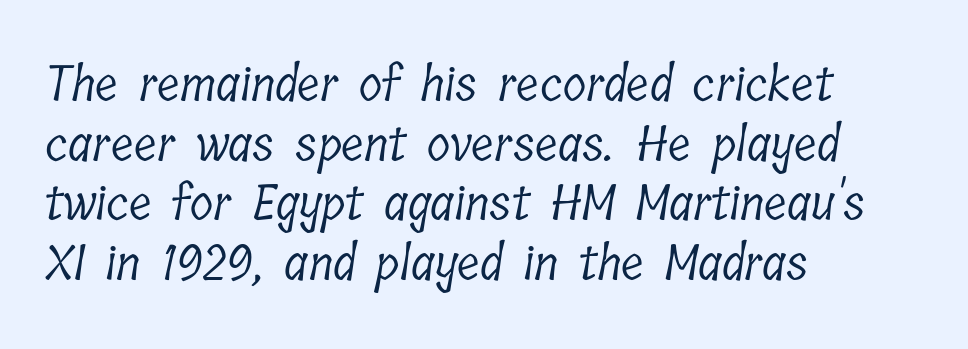
{"serif": "yes", "bold": "no", "weight": "light", "width": "condensed", "stroke_contrast": "low", "x_height": "medium", "monospaced": "no", "underline": "no", "align": "left", "line_spacing_ratio": 1.24, "letter_spacing": "normal", "letter_spacing_em": 0.0, "glyph_px": 48}
